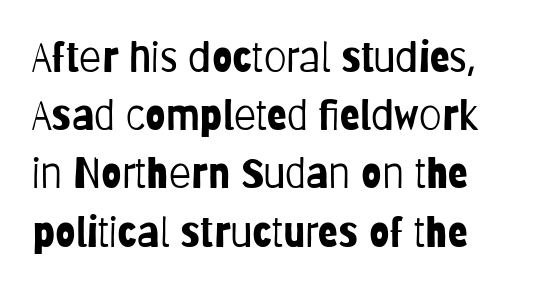
{"serif": "no", "italic": "no", "bold": "no", "weight": "light", "width": "condensed", "stroke_contrast": "low", "x_height": "large", "monospaced": "no", "underline": "no", "line_spacing": "normal", "line_spacing_ratio": 1.42, "letter_spacing": "normal", "letter_spacing_em": 0.0, "glyph_px": 41}
